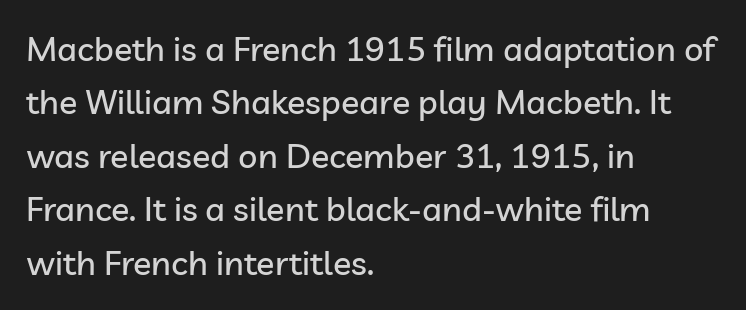
{"serif": "no", "italic": "no", "width": "normal", "stroke_contrast": "low", "x_height": "medium", "monospaced": "no", "underline": "no", "align": "left", "line_spacing": "normal", "line_spacing_ratio": 1.57, "letter_spacing": "normal", "letter_spacing_em": 0.0, "glyph_px": 34}
